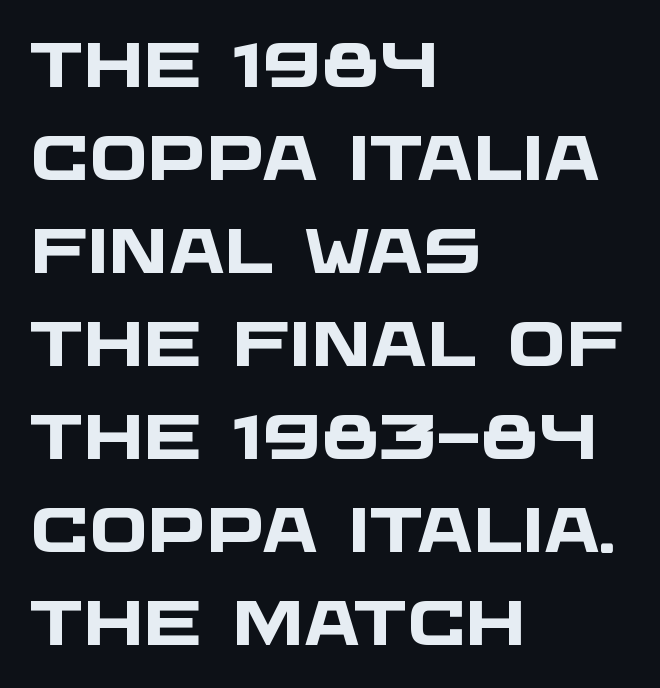
Q: Is the text bold? A: Yes.
Q: Is the typeface a serif or a sans-serif typeface? A: Sans-serif.
Q: Is the text underlined? A: No.
Q: How is the paragraph aligned? A: Left-aligned.
Q: Is the spacing between letters normal or unusually wide? A: Normal.
Q: Is the spacing between lines tight, normal or loose? A: Normal.
Q: Width (condensed, normal, or wide)? A: Wide.
Q: Stroke contrast? A: Low.
Q: x-height? A: Large.
Q: Monospaced? A: No.
